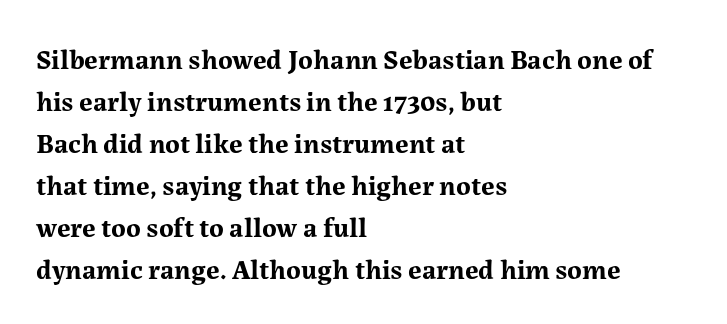
This sample uses a serif face. The lettering holds an erect, upright posture throughout. The typesetter chose a ragged-right arrangement here. Underline: absent.
